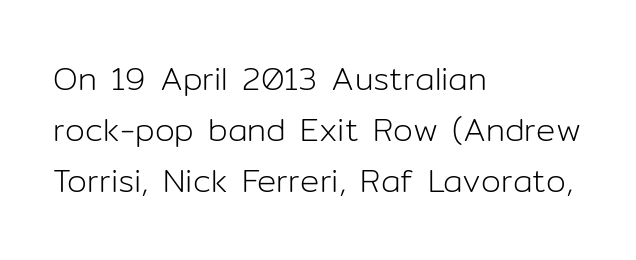
The image shows 32 px light sans-serif type, upright; set left-aligned, normal line spacing (1.6x), normal letter spacing, not underlined; low stroke contrast and a medium x-height.
